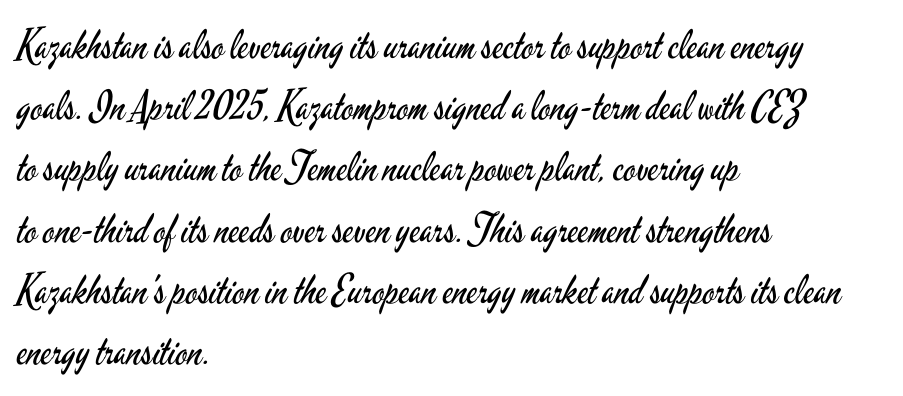
Is this a fixed-width face? No — the glyphs have proportional, varying widths. Each word holds together tightly as a unit, with standard inter-letter gaps. Note: no serifs on the glyphs.
